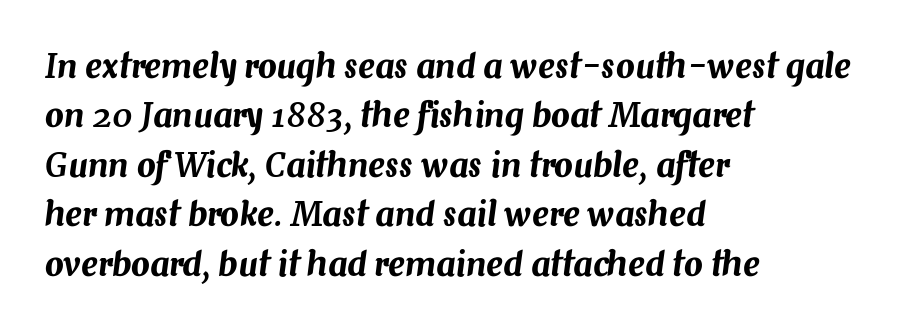
These lines are rendered in a variable-pitch font. Each row of text sits above clean, open space. Looking at the ascenders, they clearly lean. Horizontally, the lines are justified to the leading edge only.
